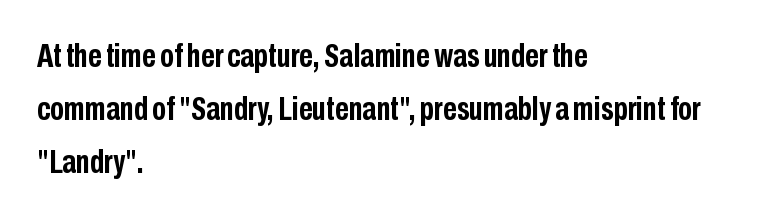
The image shows 34 px semibold, condensed sans-serif type, upright; set left-aligned, normal line spacing (1.56x), normal letter spacing, not underlined; low stroke contrast and a medium x-height.
